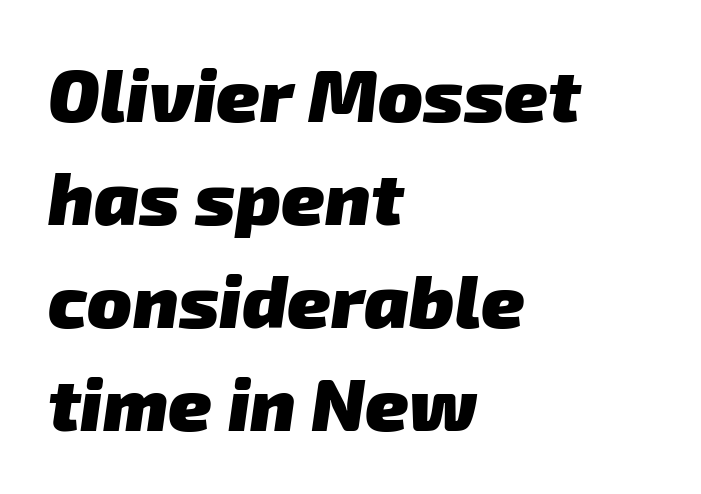
Q: Is the text bold? A: Yes.
Q: Is the typeface a serif or a sans-serif typeface? A: Sans-serif.
Q: Is the text underlined? A: No.
Q: How is the paragraph aligned? A: Left-aligned.
Q: Is the spacing between letters normal or unusually wide? A: Normal.
Q: Is the spacing between lines tight, normal or loose? A: Normal.
Q: Width (condensed, normal, or wide)? A: Normal.
Q: Stroke contrast? A: Low.
Q: x-height? A: Medium.
Q: Monospaced? A: No.
